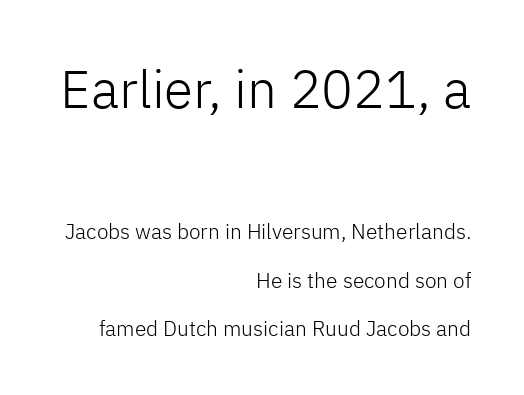
Q: Is the text bold? A: No.
Q: Is the text italic (slanted)? A: No, it is upright.
Q: Is the typeface a serif or a sans-serif typeface? A: Sans-serif.
Q: Is the text underlined? A: No.
Q: How is the paragraph aligned? A: Right-aligned.
Q: Is the spacing between letters normal or unusually wide? A: Normal.
Q: Is the spacing between lines tight, normal or loose? A: Loose.
Q: Which block of text is set in a larger size, the first (top) or the second (bottom)? A: The first (top) one.
Q: Width (condensed, normal, or wide)? A: Normal.
Q: Stroke contrast? A: Low.
Q: x-height? A: Medium.
Q: Monospaced? A: No.
